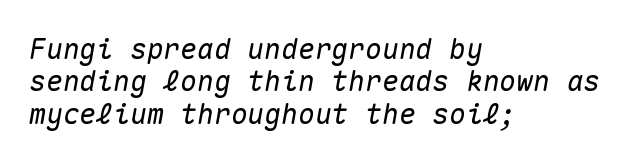
Q: Is the text italic (slanted)? A: Yes, it leans right by about 10 degrees.
Q: Is the text underlined? A: No.
Q: How is the paragraph aligned? A: Left-aligned.
Q: Is the spacing between letters normal or unusually wide? A: Normal.
Q: Width (condensed, normal, or wide)? A: Normal.
Q: Stroke contrast? A: Medium.
Q: x-height? A: Medium.
Q: Monospaced? A: Yes.
